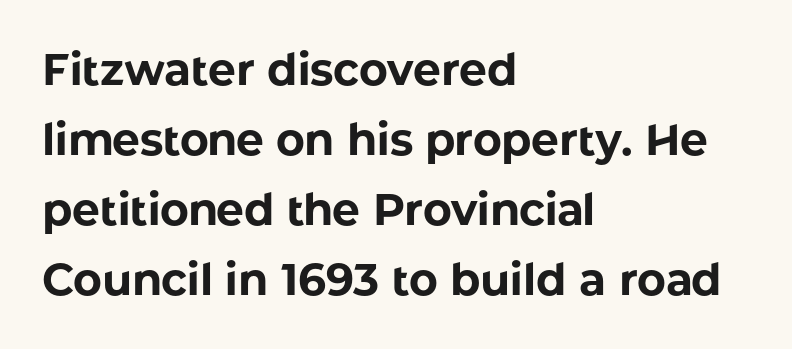
{"serif": "no", "italic": "no", "bold": "yes", "weight": "bold", "width": "normal", "stroke_contrast": "low", "x_height": "medium", "monospaced": "no", "underline": "no", "align": "left", "line_spacing": "normal", "line_spacing_ratio": 1.59, "letter_spacing": "normal", "letter_spacing_em": 0.0, "glyph_px": 44}
